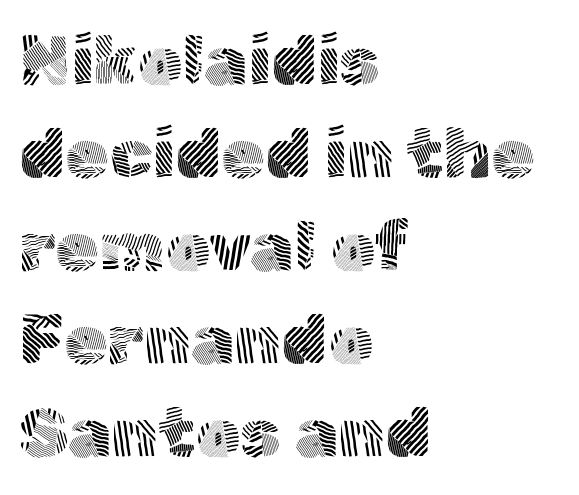
The image shows 70 px light sans-serif type, upright; set left-aligned, normal line spacing (1.33x), normal letter spacing, not underlined; a medium x-height.
